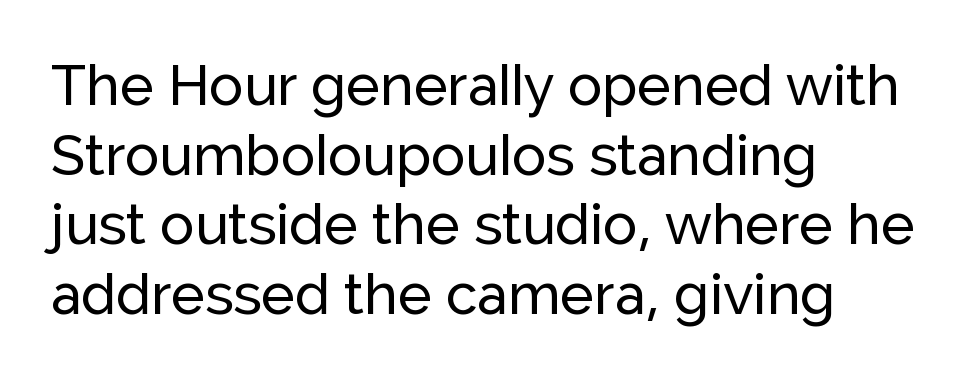
Style check: upright. You could not count columns in this text — the font is proportionally spaced. Casual observation: everything's shoved over to the left. What stands out about the letter spacing? Nothing — it is the standard amount.
